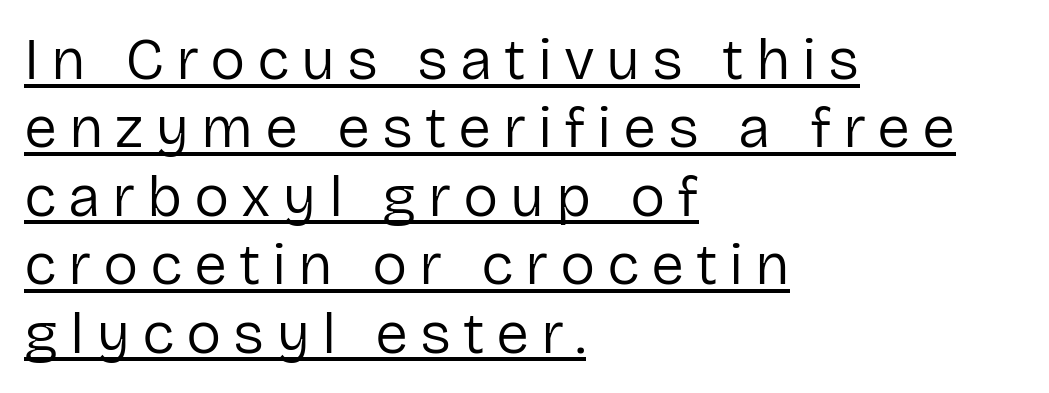
Q: Is the text bold? A: No.
Q: Is the text italic (slanted)? A: No, it is upright.
Q: Is the typeface a serif or a sans-serif typeface? A: Sans-serif.
Q: Is the text underlined? A: Yes.
Q: How is the paragraph aligned? A: Left-aligned.
Q: Is the spacing between letters normal or unusually wide? A: Unusually wide.
Q: Width (condensed, normal, or wide)? A: Normal.
Q: Stroke contrast? A: Low.
Q: x-height? A: Medium.
Q: Monospaced? A: No.
